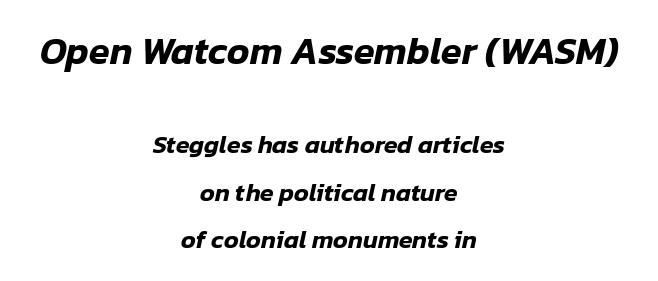
Q: Is the text italic (slanted)? A: Yes, it leans right by about 12 degrees.
Q: Is the text underlined? A: No.
Q: How is the paragraph aligned? A: Centered.
Q: Is the spacing between letters normal or unusually wide? A: Normal.
Q: Is the spacing between lines tight, normal or loose? A: Loose.
Q: Which block of text is set in a larger size, the first (top) or the second (bottom)? A: The first (top) one.
Q: Width (condensed, normal, or wide)? A: Normal.
Q: Stroke contrast? A: Low.
Q: x-height? A: Medium.
Q: Monospaced? A: No.
